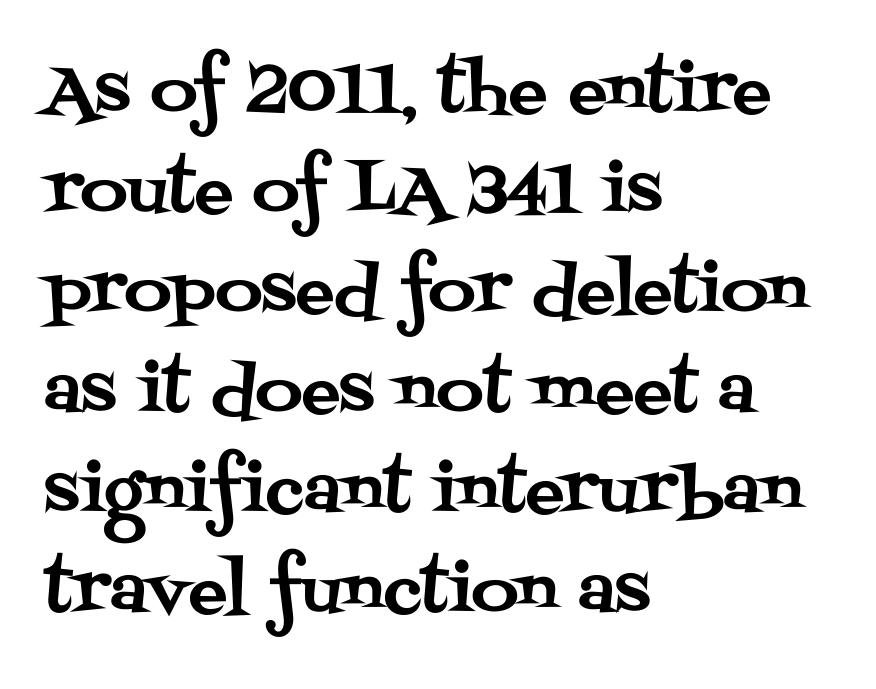
The image shows 65 px serif type, upright; set left-aligned, normal line spacing (1.54x), normal letter spacing, not underlined; medium stroke contrast and a large x-height.
